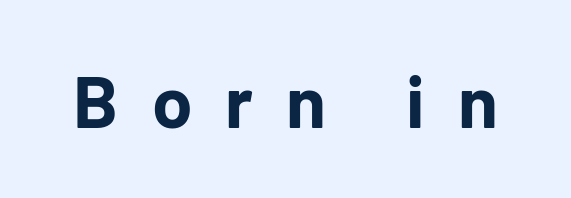
{"serif": "no", "italic": "no", "bold": "yes", "weight": "bold", "width": "normal", "stroke_contrast": "low", "x_height": "medium", "monospaced": "no", "underline": "no", "letter_spacing": "wide", "letter_spacing_em": 0.45, "glyph_px": 73}
